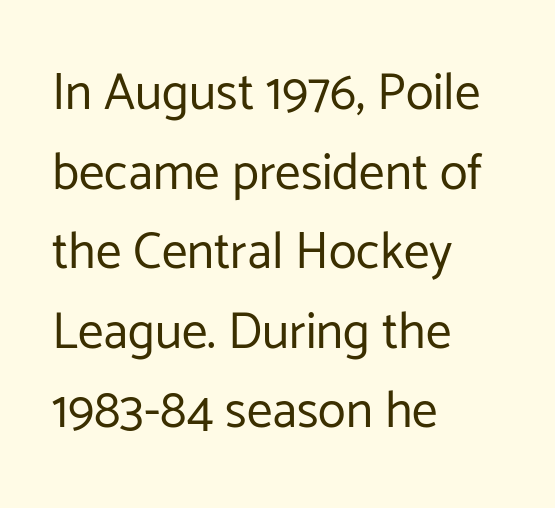
{"serif": "no", "italic": "no", "bold": "no", "weight": "regular", "width": "normal", "stroke_contrast": "low", "x_height": "medium", "monospaced": "no", "underline": "no", "align": "left", "line_spacing": "normal", "line_spacing_ratio": 1.56, "letter_spacing": "normal", "letter_spacing_em": 0.0, "glyph_px": 51}
